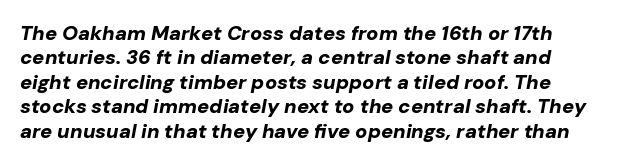
Q: Is the text bold? A: Yes.
Q: Is the text italic (slanted)? A: Yes, it leans right by about 10 degrees.
Q: Is the text underlined? A: No.
Q: Is the spacing between letters normal or unusually wide? A: Normal.
